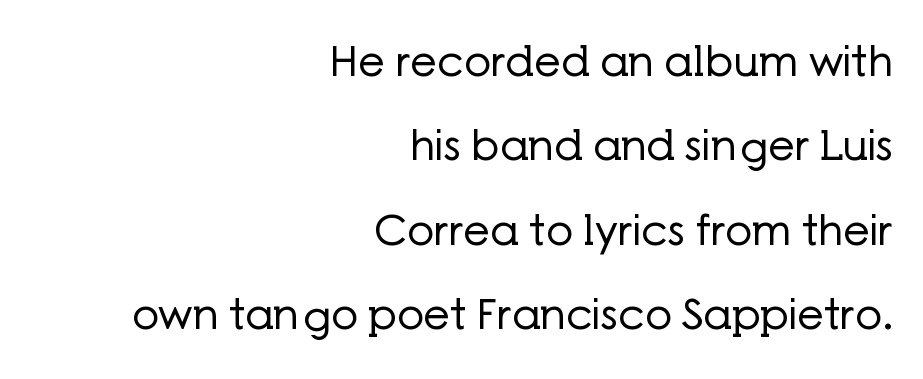
{"serif": "no", "italic": "no", "bold": "no", "weight": "regular", "width": "normal", "stroke_contrast": "low", "x_height": "medium", "monospaced": "no", "underline": "no", "align": "right", "line_spacing": "loose", "line_spacing_ratio": 2.01, "letter_spacing": "normal", "letter_spacing_em": 0.0, "glyph_px": 42}
